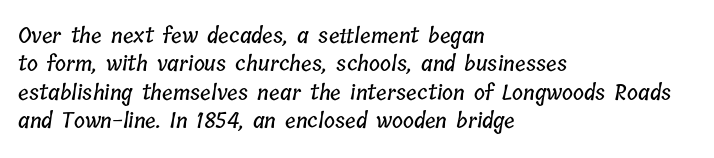
The image shows 21 px text type; set left-aligned, normal line spacing (1.35x), normal letter spacing, not underlined.
